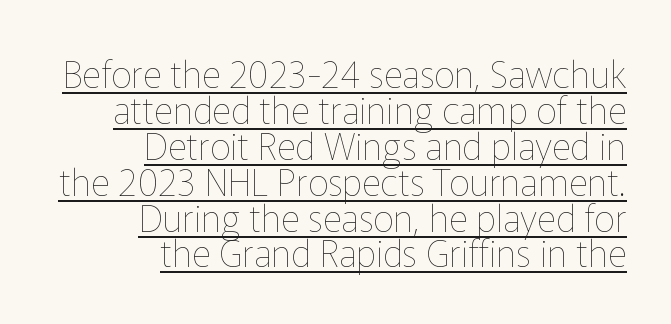
{"italic": "no", "bold": "no", "weight": "thin", "width": "normal", "stroke_contrast": "low", "x_height": "medium", "monospaced": "no", "underline": "yes", "align": "right", "line_spacing": "tight", "line_spacing_ratio": 0.97, "letter_spacing": "normal", "letter_spacing_em": 0.0, "glyph_px": 37}
